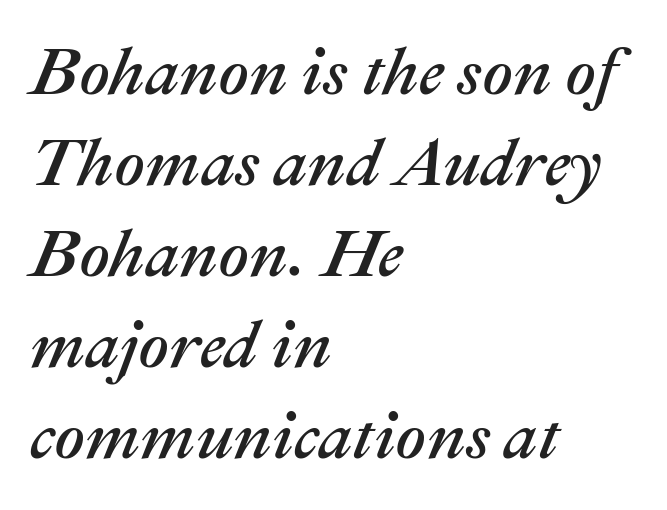
{"italic": "yes", "lean": "right", "slant_degrees": 22, "width": "normal", "stroke_contrast": "medium", "x_height": "medium", "monospaced": "no", "underline": "no", "align": "left", "line_spacing": "normal", "line_spacing_ratio": 1.36, "letter_spacing": "normal", "letter_spacing_em": 0.0, "glyph_px": 67}
